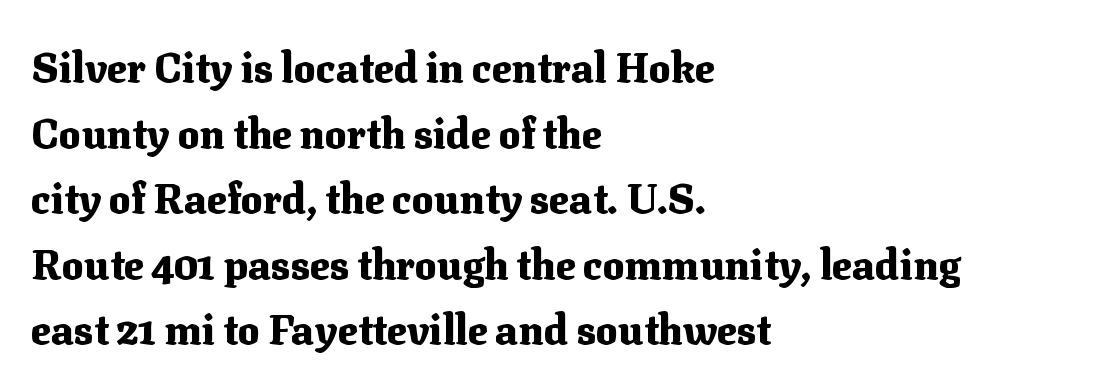
Glance below the letters and you will spot only blank space. The rows are spaced the way most documents space them. The lines in this sample share a left origin and differ only in where they stop. How heavy is the stroke? Heavy — this is a bold.
